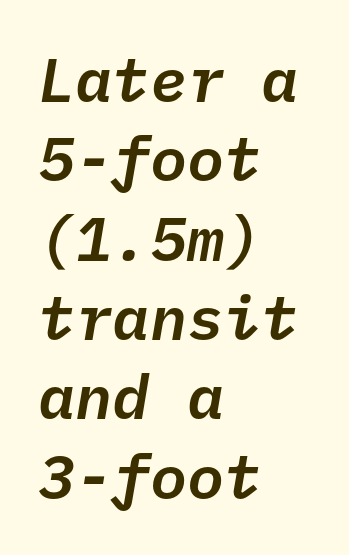
The image shows 62 px text type, italic (leaning right), monospaced; set left-aligned, normal line spacing (1.28x), normal letter spacing, not underlined; low stroke contrast and a medium x-height.
